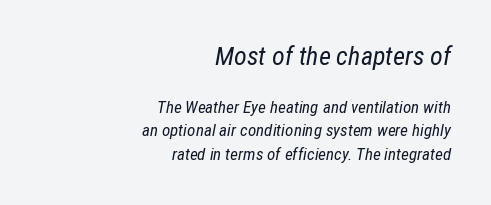
The image shows 26 px text type, italic (leaning right); set right-aligned, normal line spacing (1.38x), normal letter spacing, not underlined; the first (top) block is 1.53x larger.
